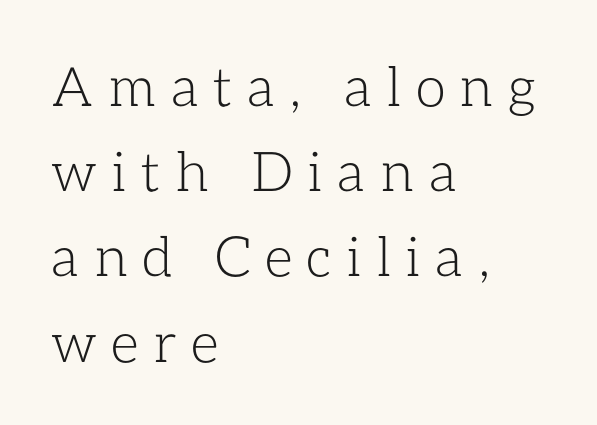
The gap between lines stays unmarked. Evenly set lines give the paragraph a standard silhouette. Italic: no, the glyphs are upright roman. The lines in this sample share a left origin and differ only in where they stop. Stroke thickness stays within the range of a standard reading face or lighter. The rendering inserts visible extra space after every character.
